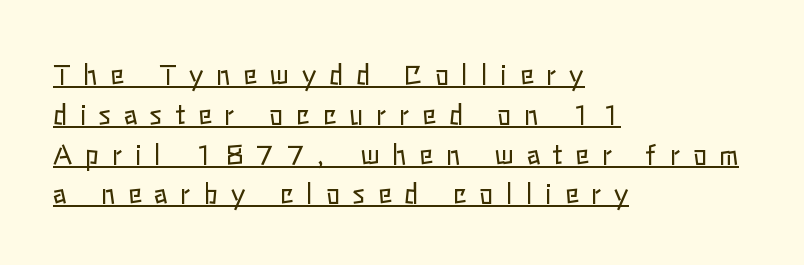
{"italic": "no", "bold": "no", "underline": "yes", "align": "left", "line_spacing": "normal", "line_spacing_ratio": 1.53, "letter_spacing": "wide", "letter_spacing_em": 0.49, "glyph_px": 26}
